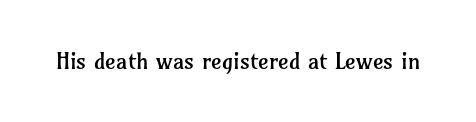
The type is set solid horizontally, with unmodified tracking. Words float on clear page, feet unadorned. A quiet, ordinary-to-light weight characterises the typeface. The type sits square on the baseline with zero lean.
